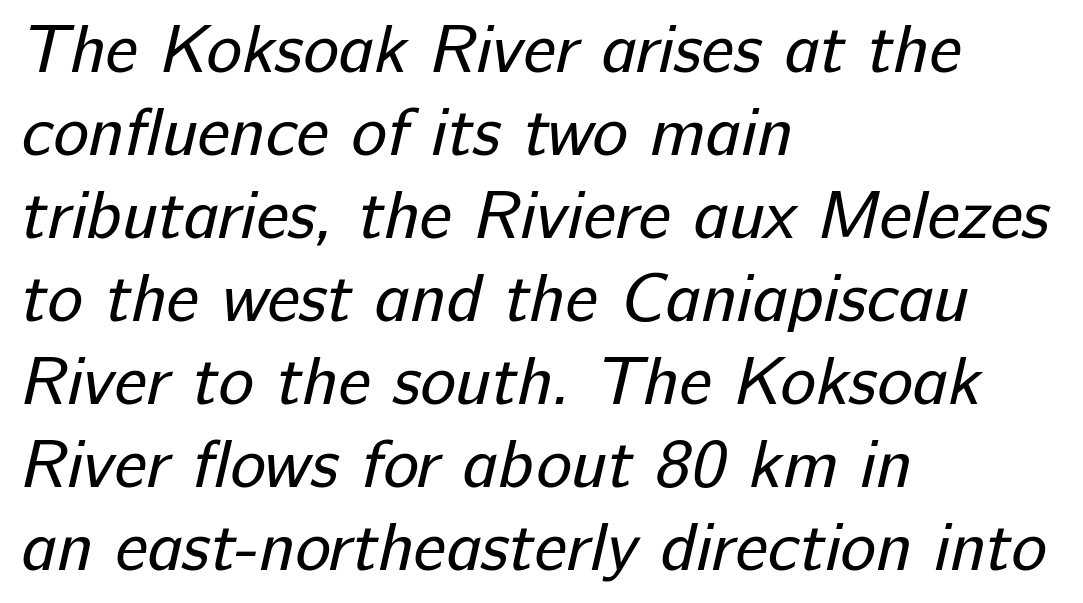
Q: Is the text bold? A: No.
Q: Is the typeface a serif or a sans-serif typeface? A: Sans-serif.
Q: Is the text underlined? A: No.
Q: How is the paragraph aligned? A: Left-aligned.
Q: Is the spacing between letters normal or unusually wide? A: Normal.
Q: Width (condensed, normal, or wide)? A: Normal.
Q: Stroke contrast? A: Low.
Q: x-height? A: Medium.
Q: Monospaced? A: No.
